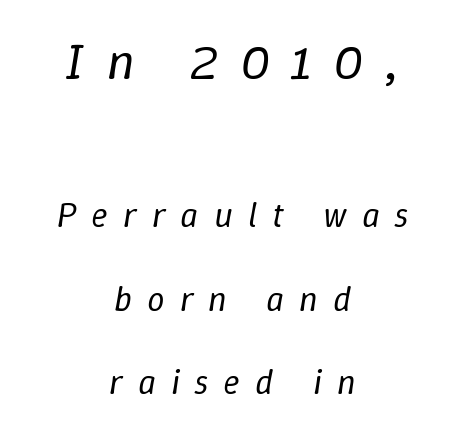
The image shows 52 px regular-weight type, italic (leaning right); set centered, loose line spacing (2.38x), unusually wide letter spacing (+0.43 em), not underlined; the first (top) block is 1.49x larger; low stroke contrast and a medium x-height.
